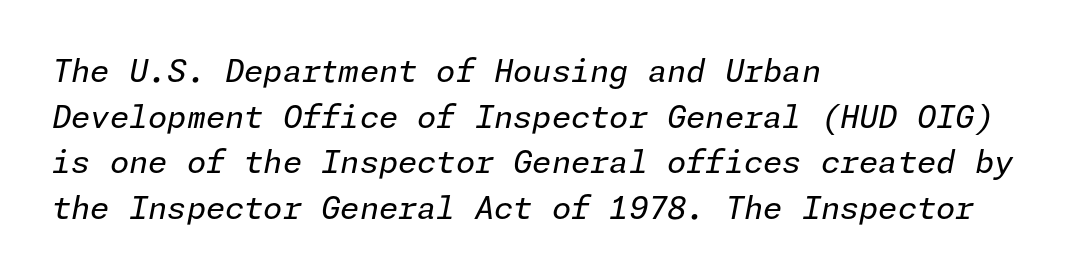
The image shows 31 px regular-weight type, italic (leaning right); set left-aligned, normal line spacing (1.47x), normal letter spacing, not underlined; low stroke contrast and a medium x-height.
